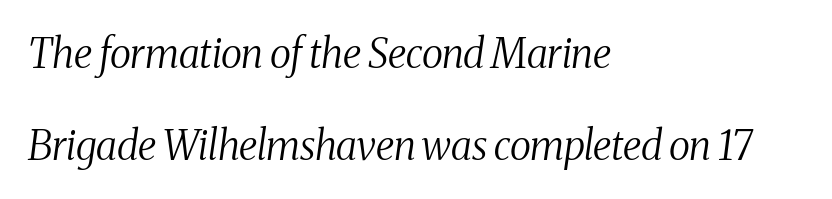
The cut favours lightness, reaching ordinary text weight at its darkest. Decoration check: the copy has no underline. These lines stack with their left ends in a neat column. The font's italic variant was chosen for this text. Line spacing here is loose. This sample has the flowing, uneven cadence of proportional lettering.
